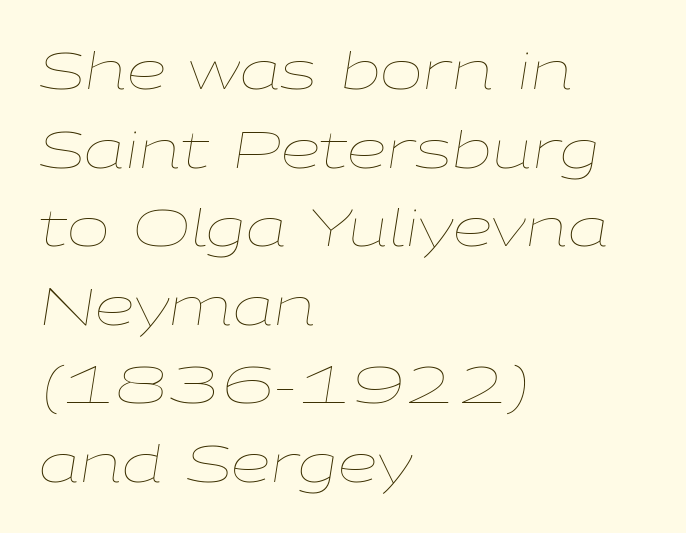
{"italic": "yes", "lean": "right", "slant_degrees": 9, "bold": "no", "weight": "thin", "width": "wide", "stroke_contrast": "low", "x_height": "medium", "monospaced": "no", "underline": "no", "align": "left", "line_spacing": "normal", "line_spacing_ratio": 1.54, "letter_spacing": "normal", "letter_spacing_em": 0.0, "glyph_px": 51}
